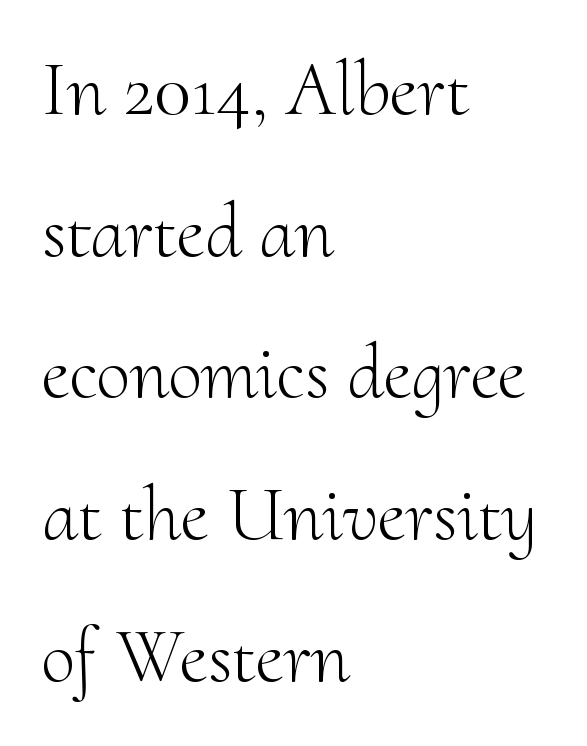
Q: Is the text bold? A: No.
Q: Is the text italic (slanted)? A: No, it is upright.
Q: Is the typeface a serif or a sans-serif typeface? A: Serif.
Q: Is the text underlined? A: No.
Q: How is the paragraph aligned? A: Left-aligned.
Q: Is the spacing between letters normal or unusually wide? A: Normal.
Q: Width (condensed, normal, or wide)? A: Normal.
Q: Stroke contrast? A: Medium.
Q: x-height? A: Small.
Q: Monospaced? A: No.
